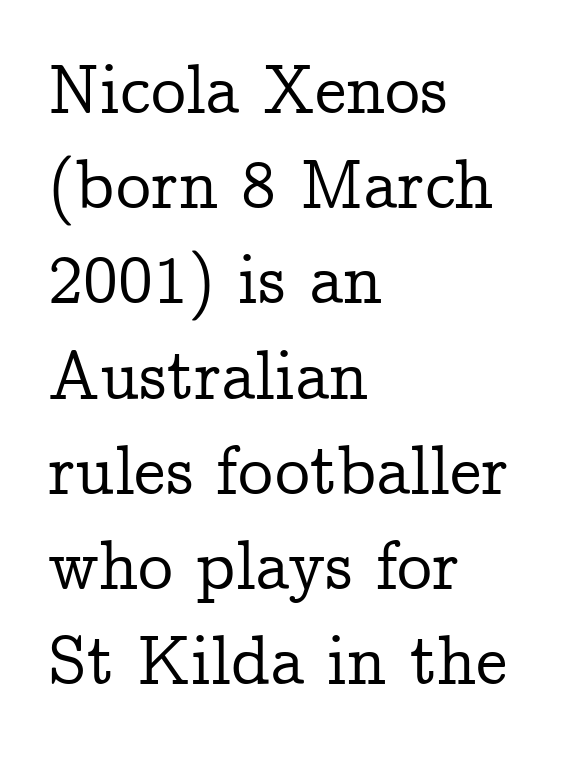
{"serif": "yes", "italic": "no", "width": "normal", "stroke_contrast": "low", "x_height": "medium", "monospaced": "no", "underline": "no", "align": "left", "line_spacing": "normal", "line_spacing_ratio": 1.36, "letter_spacing": "normal", "letter_spacing_em": 0.0, "glyph_px": 70}
